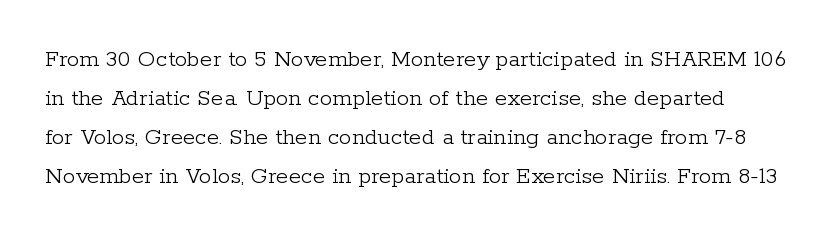
Q: Is the text bold? A: No.
Q: Is the text italic (slanted)? A: No, it is upright.
Q: Is the text underlined? A: No.
Q: Is the spacing between letters normal or unusually wide? A: Normal.
Q: Is the spacing between lines tight, normal or loose? A: Normal.
